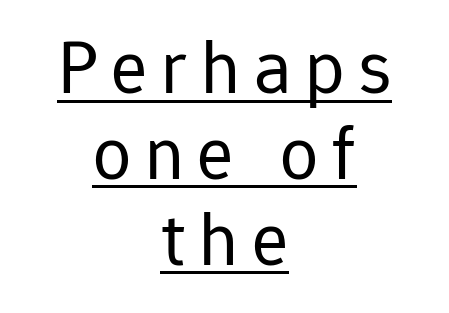
Q: Is the text bold? A: No.
Q: Is the text italic (slanted)? A: No, it is upright.
Q: Is the typeface a serif or a sans-serif typeface? A: Sans-serif.
Q: Is the text underlined? A: Yes.
Q: How is the paragraph aligned? A: Centered.
Q: Is the spacing between lines tight, normal or loose? A: Tight.
Q: Width (condensed, normal, or wide)? A: Normal.
Q: Stroke contrast? A: Low.
Q: x-height? A: Medium.
Q: Monospaced? A: No.
